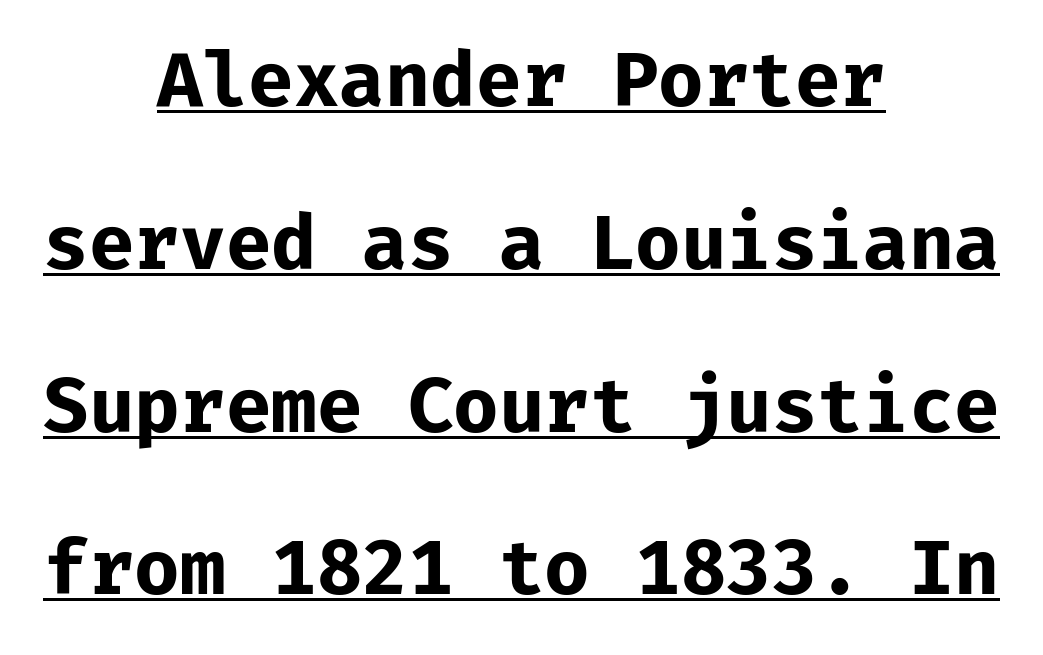
The image shows 74 px bold sans-serif type, upright, monospaced; set centered, loose line spacing (2.2x), normal letter spacing, underlined; low stroke contrast and a medium x-height.
